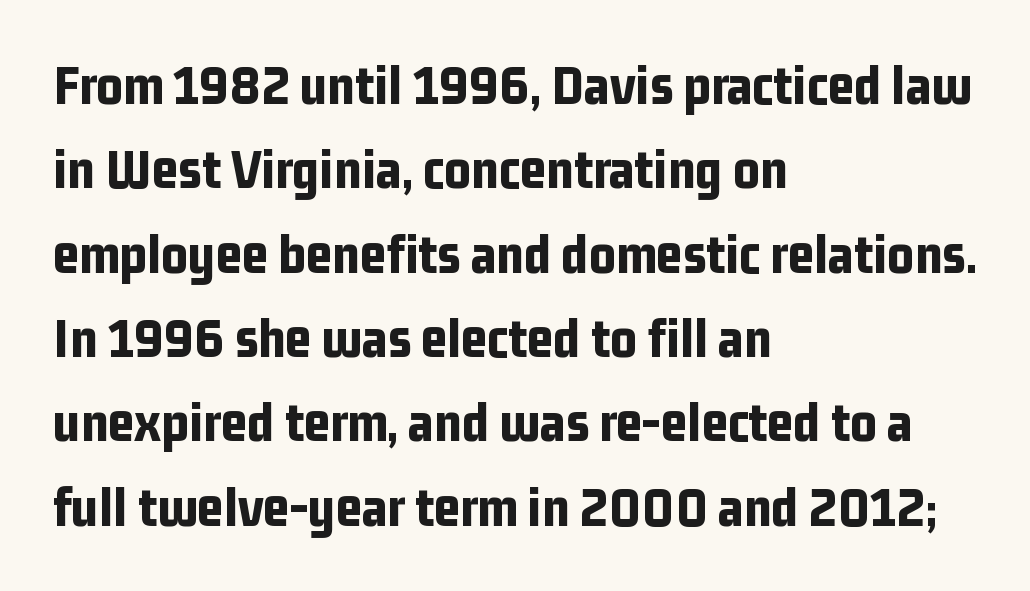
The axis of the letterforms is exactly vertical. Caption: multi-line text, flush left, ragged right. Students, note that the glyphs here touch the page at normal intervals. Honestly, the row spacing looks completely unremarkable.
